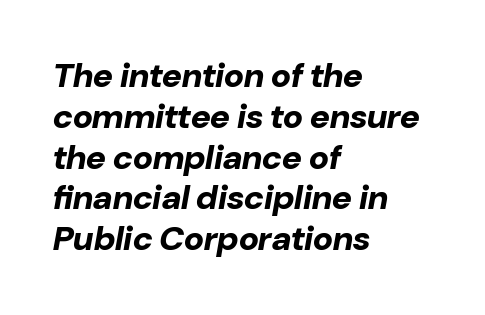
The image shows 34 px bold type, italic (leaning right); set left-aligned, line spacing 1.2x, normal letter spacing, not underlined; low stroke contrast and a medium x-height.
